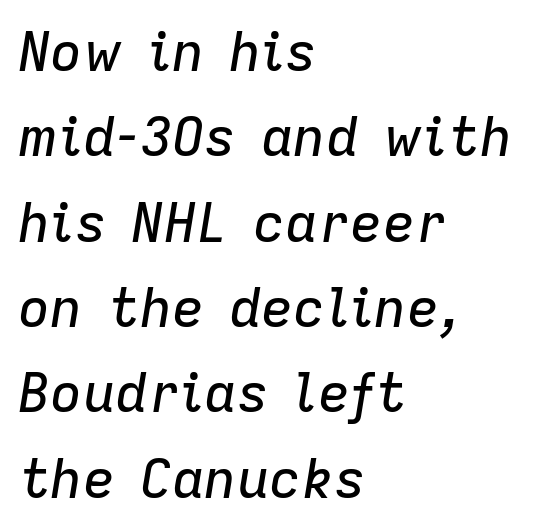
The foot of each line stays bare and open. The lines are quadded left. The line-height multiplier appears to be the usual default. An italicized treatment has been applied to the whole sample. Think of a printed novel: that variable character pitch is what you see here.
